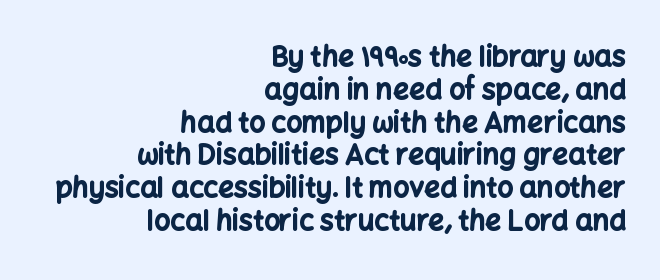
Short and long lines alike share a common ending point at right. You could call the tracking neutral — neither tight nor loose. Underlining? Definitely not there. These lines were composed using upright roman letters.
